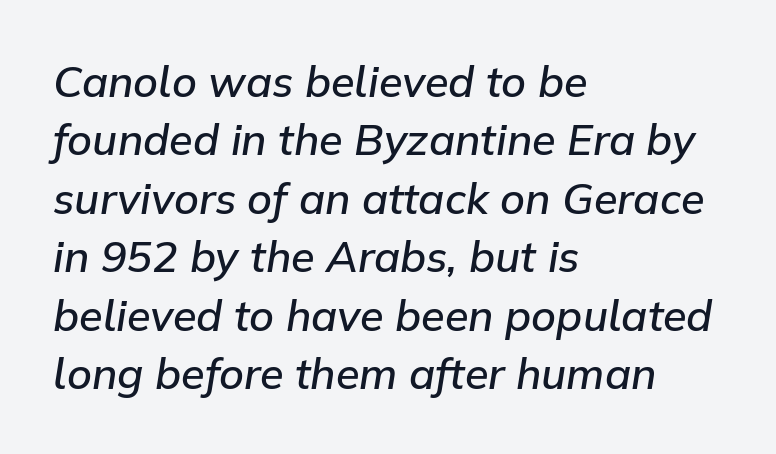
Q: Is the text bold? A: Semi-bold.
Q: Is the text italic (slanted)? A: Yes, it leans right by about 9 degrees.
Q: Is the text underlined? A: No.
Q: How is the paragraph aligned? A: Left-aligned.
Q: Is the spacing between letters normal or unusually wide? A: Normal.
Q: Is the spacing between lines tight, normal or loose? A: Normal.
Q: Width (condensed, normal, or wide)? A: Normal.
Q: Stroke contrast? A: Low.
Q: x-height? A: Medium.
Q: Monospaced? A: No.
